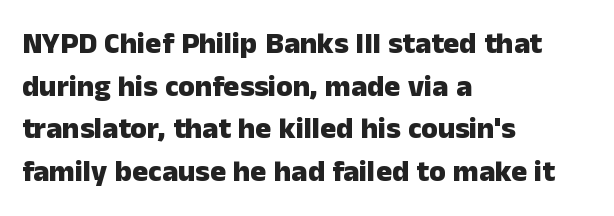
Does the leading feel generous? No, just average. The passage shown has conventional tracking throughout. Grotesque or geometric, the face here clearly has no serifs. Teacher's note: observe the even left margin — that is flush-left alignment. As a designer I'd log this as weight 700, bold. Underline: absent.
